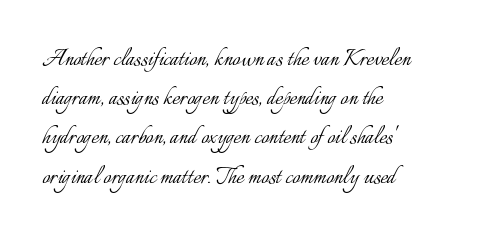
What stands out about the letter spacing? Nothing — it is the standard amount. What's the leading like? Ordinary, nothing unusual. The setting favours the left margin, as ordinary paragraphs usually do.
